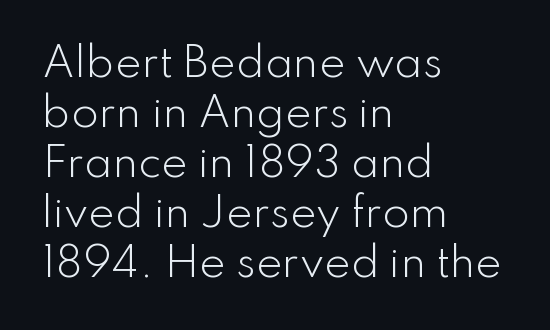
{"serif": "no", "italic": "no", "bold": "no", "weight": "light", "width": "normal", "stroke_contrast": "low", "x_height": "small", "monospaced": "no", "underline": "no", "align": "left", "line_spacing": "normal", "line_spacing_ratio": 1.25, "letter_spacing": "normal", "letter_spacing_em": 0.0, "glyph_px": 40}
